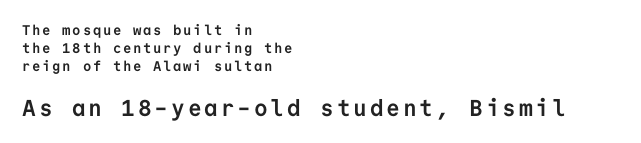
The image shows 23 px bold type, upright; set left-aligned, normal line spacing (1.3x), not underlined; the second (bottom) block is 1.64x larger.
